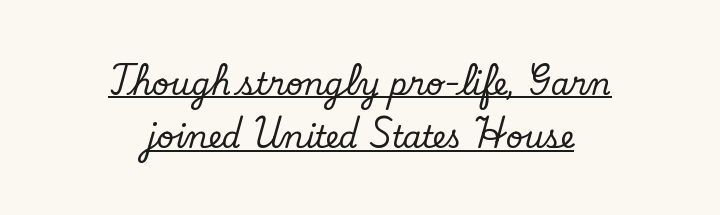
Q: Is the text italic (slanted)? A: Yes.
Q: Is the typeface a serif or a sans-serif typeface? A: Serif.
Q: Is the text underlined? A: Yes.
Q: How is the paragraph aligned? A: Centered.
Q: Is the spacing between letters normal or unusually wide? A: Normal.
Q: Width (condensed, normal, or wide)? A: Normal.
Q: Stroke contrast? A: Low.
Q: x-height? A: Small.
Q: Monospaced? A: No.
